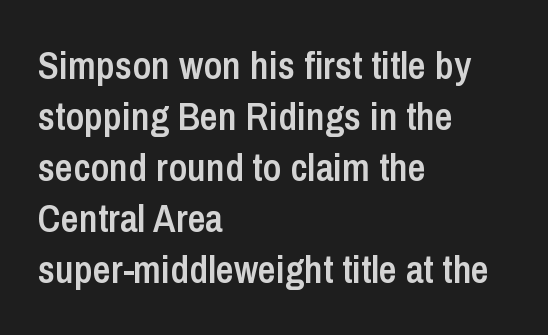
These lines are set flush left with a ragged right edge. This sample uses an upright cut, with every glyph sitting square on the baseline. Spacing verdict: proportional, widths tailored to each character. Interline gaps are of average width in this sample. Rule under the text: the space is simply empty.
